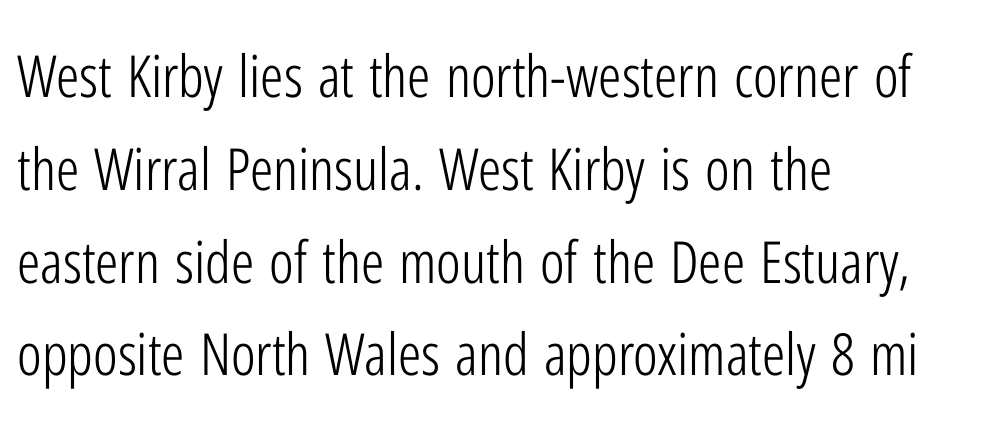
Q: Is the text bold? A: No.
Q: Is the text italic (slanted)? A: No, it is upright.
Q: Is the typeface a serif or a sans-serif typeface? A: Sans-serif.
Q: Is the text underlined? A: No.
Q: How is the paragraph aligned? A: Left-aligned.
Q: Is the spacing between letters normal or unusually wide? A: Normal.
Q: Is the spacing between lines tight, normal or loose? A: Normal.
Q: Width (condensed, normal, or wide)? A: Condensed.
Q: Stroke contrast? A: Low.
Q: x-height? A: Medium.
Q: Monospaced? A: No.
